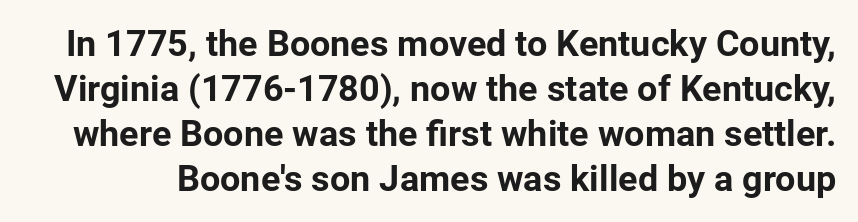
{"serif": "no", "italic": "no", "bold": "yes", "weight": "bold", "width": "normal", "stroke_contrast": "low", "x_height": "medium", "monospaced": "no", "underline": "no", "line_spacing": "normal", "line_spacing_ratio": 1.25, "letter_spacing": "normal", "letter_spacing_em": 0.0, "glyph_px": 36}
